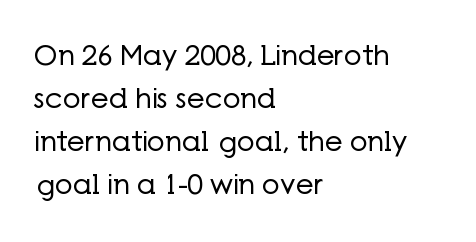
{"serif": "no", "italic": "no", "bold": "no", "weight": "regular", "width": "normal", "stroke_contrast": "low", "x_height": "medium", "monospaced": "no", "underline": "no", "align": "left", "line_spacing": "normal", "line_spacing_ratio": 1.54, "letter_spacing": "normal", "letter_spacing_em": 0.0, "glyph_px": 28}
